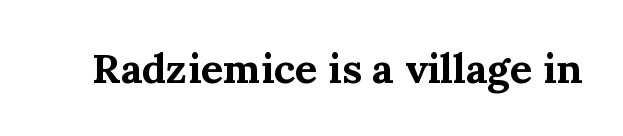
{"serif": "yes", "italic": "no", "bold": "yes", "weight": "bold", "width": "normal", "stroke_contrast": "medium", "x_height": "medium", "monospaced": "no", "underline": "no", "letter_spacing": "normal", "letter_spacing_em": 0.0, "glyph_px": 41}
